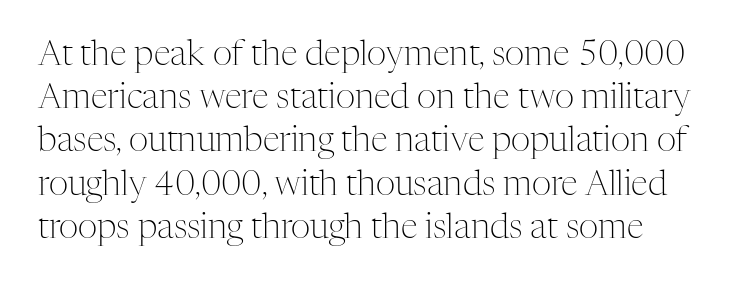
{"serif": "yes", "italic": "no", "bold": "no", "weight": "light", "width": "normal", "stroke_contrast": "medium", "x_height": "medium", "monospaced": "no", "underline": "no", "line_spacing": "normal", "line_spacing_ratio": 1.27, "letter_spacing": "normal", "letter_spacing_em": 0.0, "glyph_px": 34}
